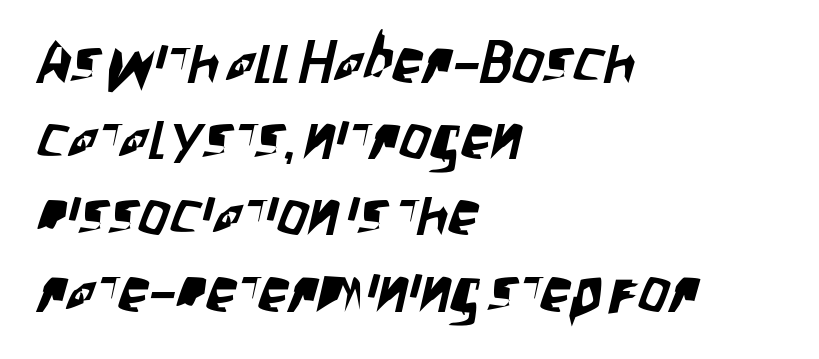
The image shows 61 px condensed sans-serif type; set left-aligned, normal line spacing (1.25x), normal letter spacing, not underlined; low stroke contrast and a large x-height.
